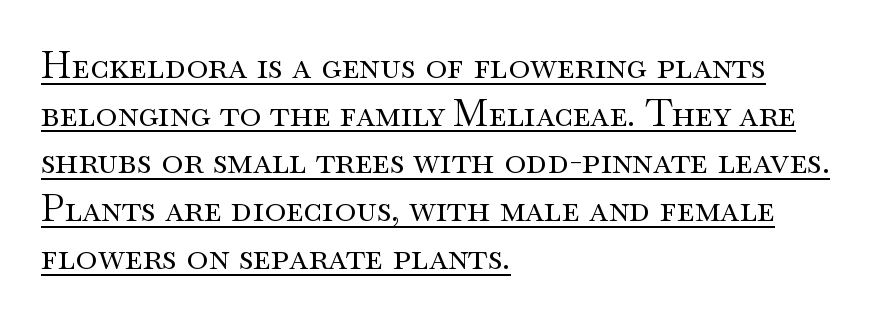
Q: Is the text bold? A: No.
Q: Is the text italic (slanted)? A: No, it is upright.
Q: Is the typeface a serif or a sans-serif typeface? A: Serif.
Q: Is the text underlined? A: Yes.
Q: How is the paragraph aligned? A: Left-aligned.
Q: Is the spacing between letters normal or unusually wide? A: Normal.
Q: Is the spacing between lines tight, normal or loose? A: Normal.
Q: Width (condensed, normal, or wide)? A: Wide.
Q: Stroke contrast? A: Medium.
Q: x-height? A: Small.
Q: Monospaced? A: No.
